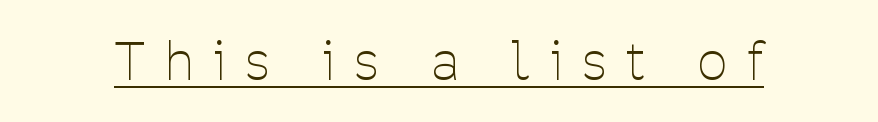
The image shows 52 px thin, condensed sans-serif type, upright; set unusually wide letter spacing (+0.4 em), underlined; low stroke contrast and a medium x-height.
